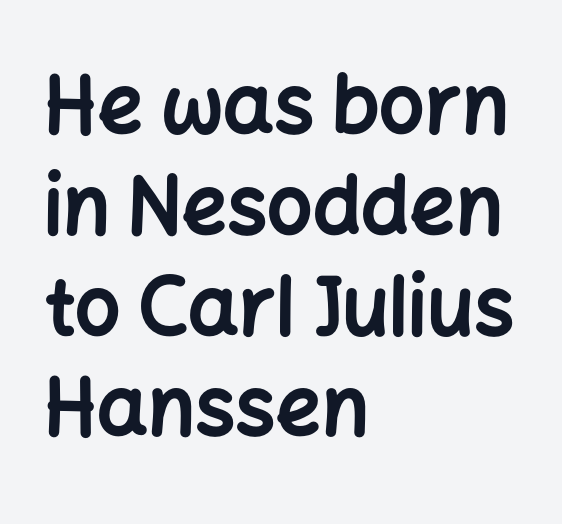
The image shows 80 px bold sans-serif type, upright; set left-aligned, normal line spacing (1.26x), normal letter spacing, not underlined; low stroke contrast and a medium x-height.
